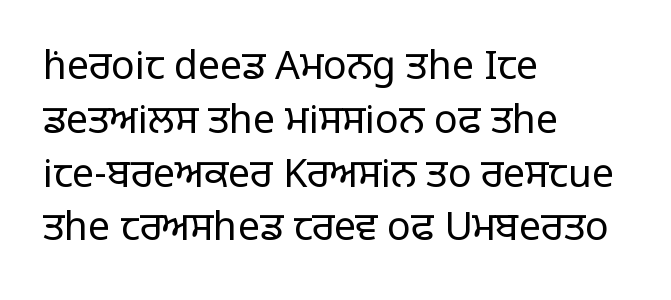
{"serif": "no", "italic": "no", "bold": "no", "weight": "regular", "width": "normal", "stroke_contrast": "low", "x_height": "large", "monospaced": "no", "underline": "no", "align": "left", "line_spacing": "normal", "line_spacing_ratio": 1.38, "letter_spacing": "normal", "letter_spacing_em": 0.0, "glyph_px": 39}
